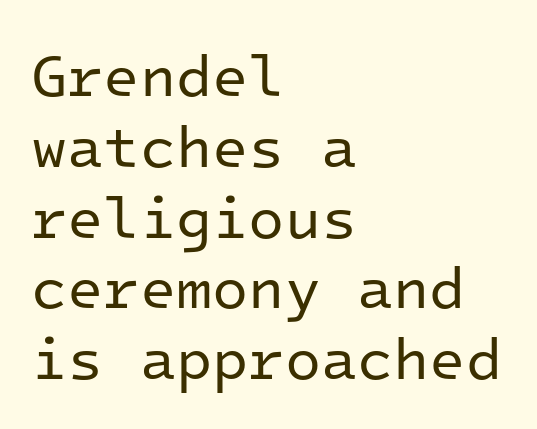
The image shows 59 px regular-weight sans-serif type, upright, monospaced; set left-aligned, line spacing 1.2x, normal letter spacing, not underlined; low stroke contrast and a medium x-height.
